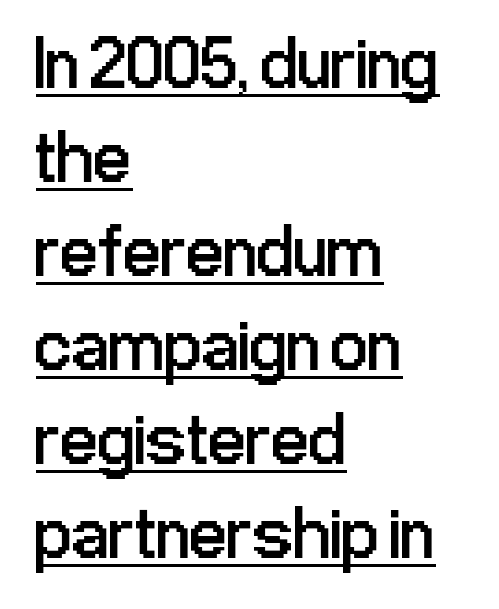
Q: Is the text bold? A: No.
Q: Is the text italic (slanted)? A: No, it is upright.
Q: Is the typeface a serif or a sans-serif typeface? A: Sans-serif.
Q: Is the text underlined? A: Yes.
Q: How is the paragraph aligned? A: Left-aligned.
Q: Is the spacing between letters normal or unusually wide? A: Normal.
Q: Is the spacing between lines tight, normal or loose? A: Normal.
Q: Width (condensed, normal, or wide)? A: Condensed.
Q: Stroke contrast? A: Low.
Q: x-height? A: Medium.
Q: Monospaced? A: No.
